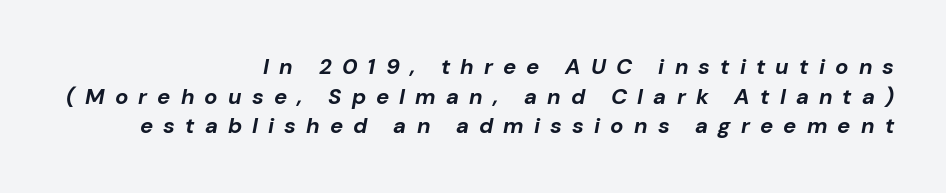
The image shows 22 px bold type, italic (leaning right); set right-aligned, normal line spacing (1.35x), unusually wide letter spacing (+0.46 em), not underlined.
